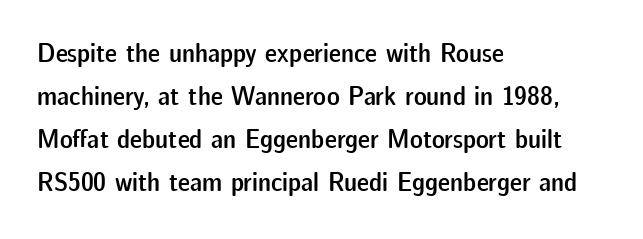
The image shows 27 px text type, upright; set left-aligned, normal line spacing (1.59x), normal letter spacing, not underlined.
